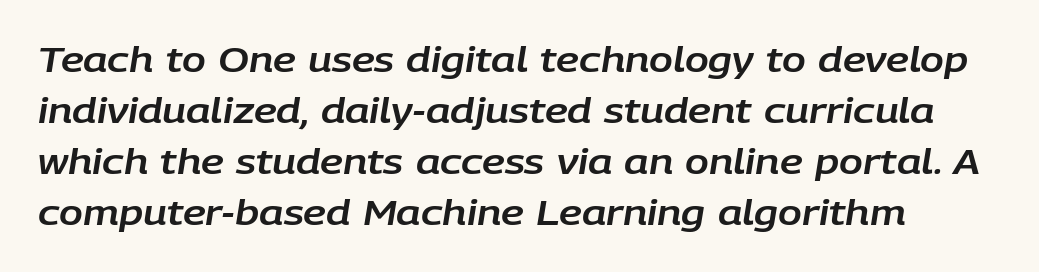
{"italic": "yes", "lean": "right", "slant_degrees": 9, "width": "normal", "stroke_contrast": "low", "x_height": "large", "monospaced": "no", "underline": "no", "line_spacing": "normal", "line_spacing_ratio": 1.46, "letter_spacing": "normal", "letter_spacing_em": 0.0, "glyph_px": 35}
